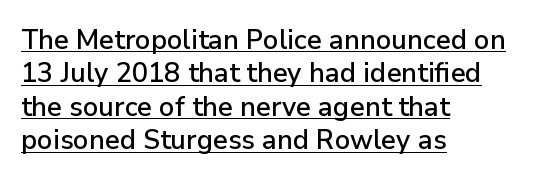
{"italic": "no", "underline": "yes", "align": "left", "line_spacing_ratio": 1.24, "letter_spacing": "normal", "letter_spacing_em": 0.0, "glyph_px": 27}
